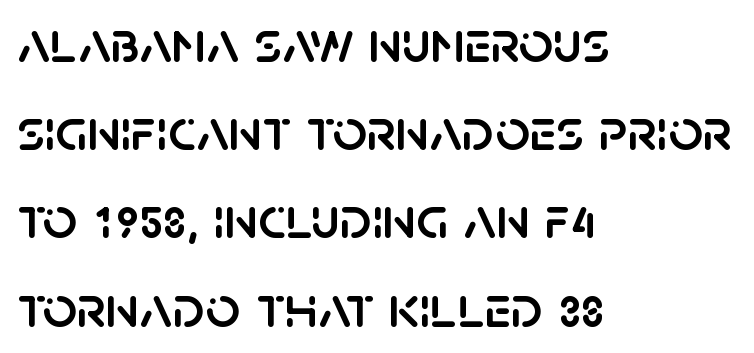
The image shows 60 px sans-serif type, upright; set left-aligned, normal line spacing (1.47x), normal letter spacing, not underlined; low stroke contrast and a large x-height.
